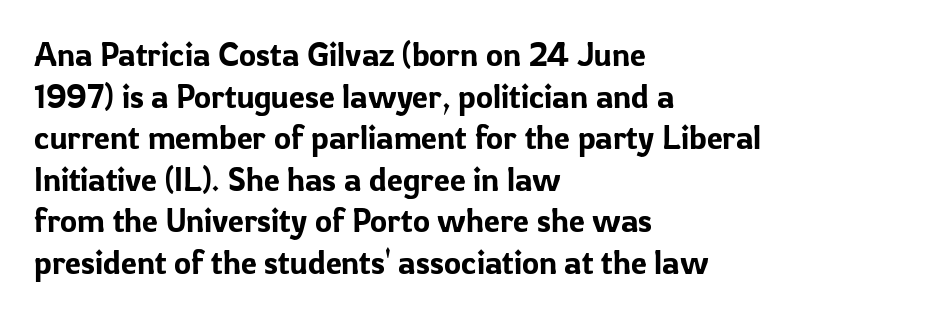
These lines were composed using upright roman letters. The horizontal fit of the characters is conventional and even. The rows are spaced the way most documents space them. Rule under the text: the space is simply empty. This sample has the flowing, uneven cadence of proportional lettering.
